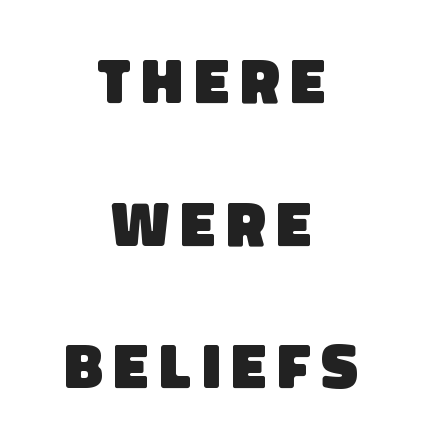
The image shows 64 px heavy sans-serif type; set centered, loose line spacing (2.23x), not underlined; low stroke contrast and a large x-height.
